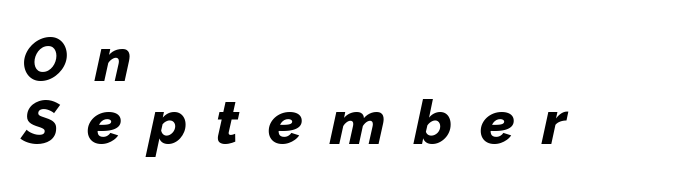
Is there much room between lines? No — they nearly touch. Spacing verdict: proportional, widths tailored to each character. The typesetting leans heavy: a genuine bold. Italic: yes, the glyphs are oblique.
